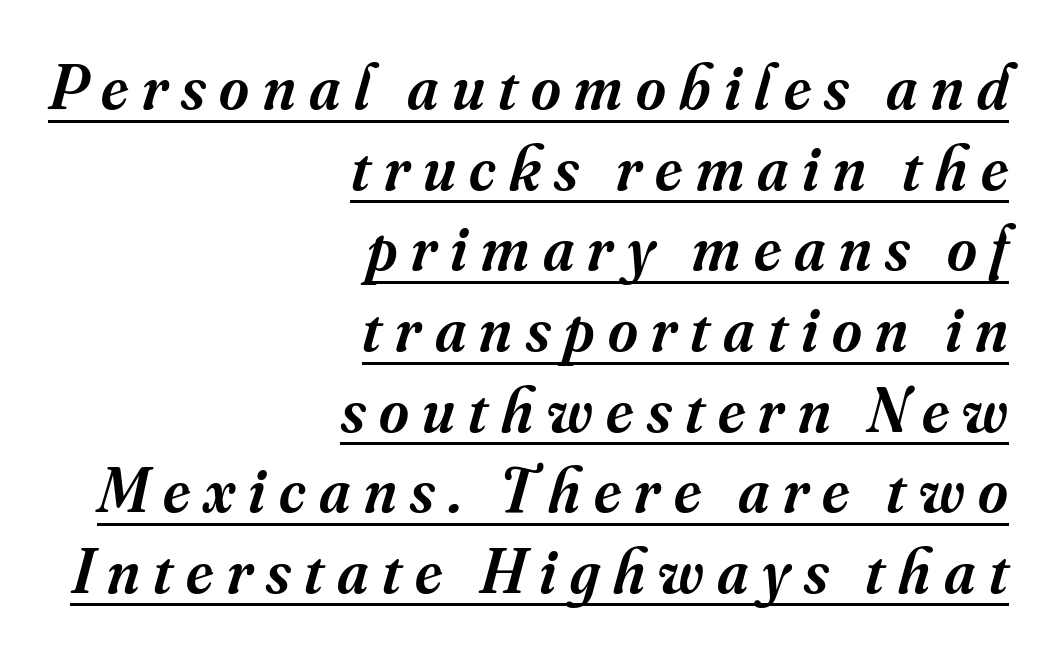
Q: Is the text bold? A: Semi-bold.
Q: Is the text italic (slanted)? A: Yes, it leans right by about 16 degrees.
Q: Is the typeface a serif or a sans-serif typeface? A: Serif.
Q: Is the text underlined? A: Yes.
Q: How is the paragraph aligned? A: Right-aligned.
Q: Is the spacing between letters normal or unusually wide? A: Unusually wide.
Q: Is the spacing between lines tight, normal or loose? A: Normal.
Q: Width (condensed, normal, or wide)? A: Normal.
Q: Stroke contrast? A: Medium.
Q: x-height? A: Small.
Q: Monospaced? A: No.
